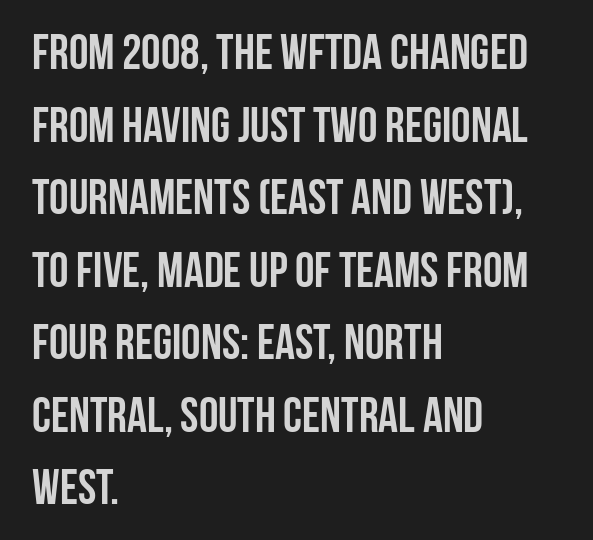
Q: Is the text bold? A: Yes.
Q: Is the text italic (slanted)? A: No, it is upright.
Q: Is the typeface a serif or a sans-serif typeface? A: Sans-serif.
Q: Is the text underlined? A: No.
Q: How is the paragraph aligned? A: Left-aligned.
Q: Is the spacing between letters normal or unusually wide? A: Normal.
Q: Is the spacing between lines tight, normal or loose? A: Normal.
Q: Width (condensed, normal, or wide)? A: Condensed.
Q: Stroke contrast? A: Low.
Q: x-height? A: Large.
Q: Monospaced? A: No.
